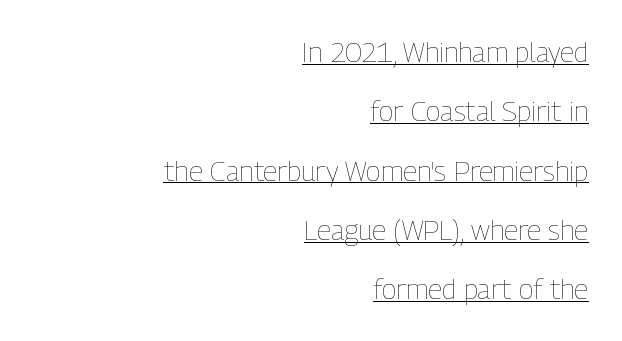
{"italic": "no", "bold": "no", "weight": "thin", "width": "condensed", "stroke_contrast": "low", "x_height": "medium", "monospaced": "no", "underline": "yes", "align": "right", "line_spacing": "loose", "line_spacing_ratio": 2.12, "letter_spacing": "normal", "letter_spacing_em": 0.0, "glyph_px": 28}
